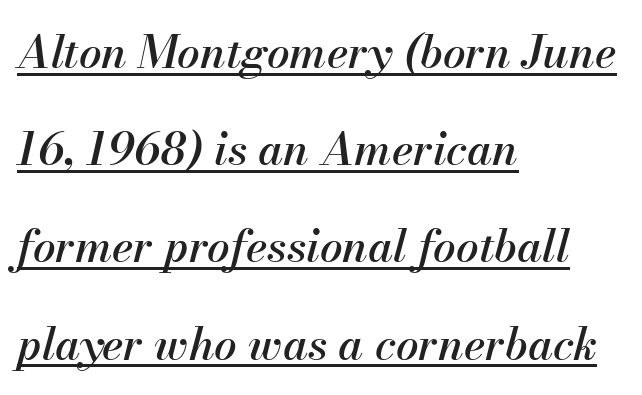
The image shows 45 px text type, italic (leaning right); set left-aligned, loose line spacing (2.16x), normal letter spacing, underlined; medium stroke contrast and a small x-height.
